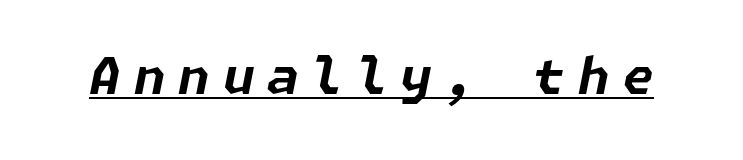
A dark, heavy texture on the line: the type is bold. A continuous stroke trails under the words, as in a hyperlink. Compared with typical body copy, the letter spacing here is much looser. Notice how the stems are inclined rather than vertical — that's the hallmark of italics.
